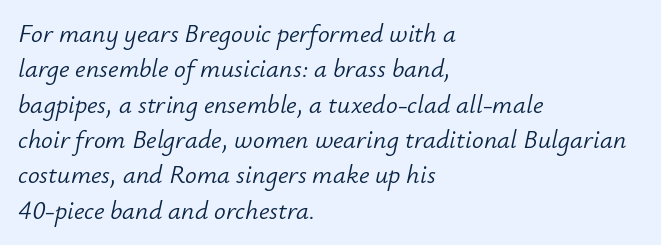
{"italic": "yes", "lean": "right", "slant_degrees": 12, "bold": "no", "underline": "no", "align": "left", "line_spacing": "normal", "line_spacing_ratio": 1.36, "letter_spacing": "normal", "letter_spacing_em": 0.0, "glyph_px": 26}
